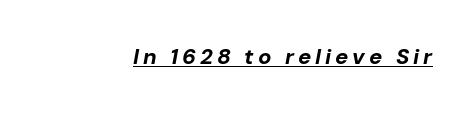
Observe the lean: these are italic letterforms. Does the weight exceed regular? Yes, all the way to bold. This sample carries an underscore along the baseline area.
